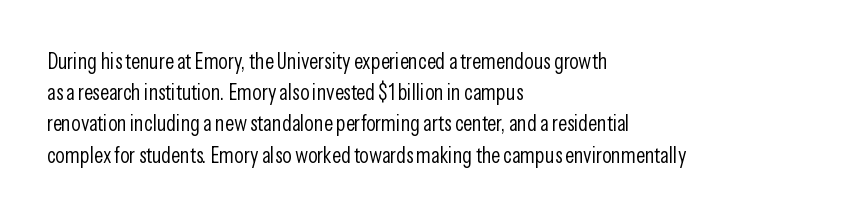
Every row of glyphs begins at an identical x-position on the left. The typesetting does not lean heavy: it is not bold. One glance says typical: line gaps are just what's usual. Underlining? Definitely not there.
